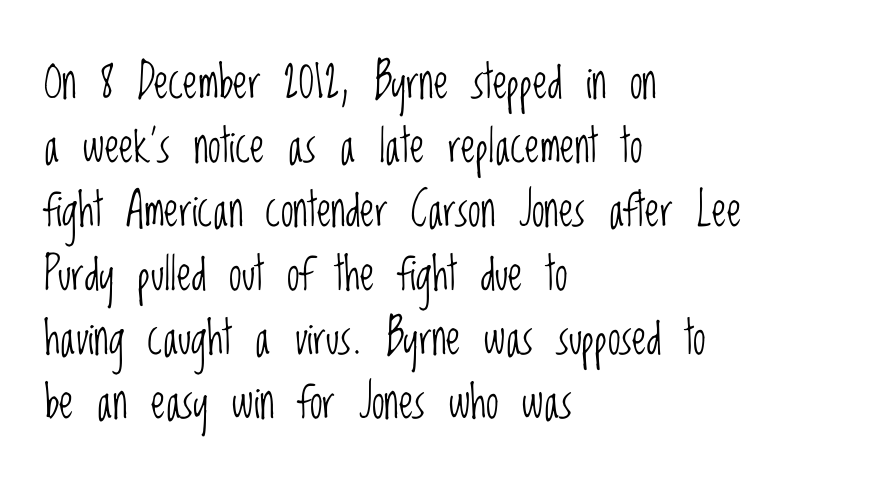
{"serif": "no", "italic": "no", "bold": "no", "weight": "light", "width": "condensed", "stroke_contrast": "low", "x_height": "large", "monospaced": "no", "underline": "no", "align": "left", "line_spacing": "normal", "line_spacing_ratio": 1.39, "letter_spacing": "normal", "letter_spacing_em": 0.0, "glyph_px": 46}
